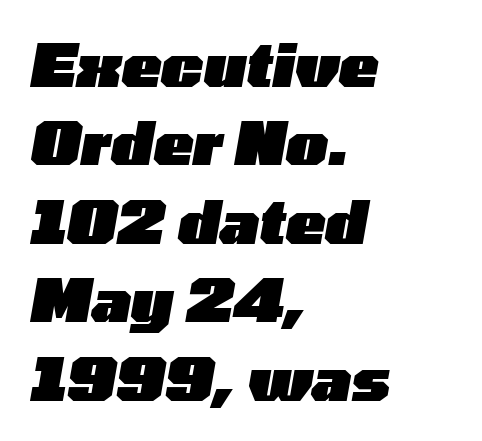
Regular leading. Every letter is thick-stroked: bold, no question. The setting favours the left margin, as ordinary paragraphs usually do. Slanted lettering throughout.
